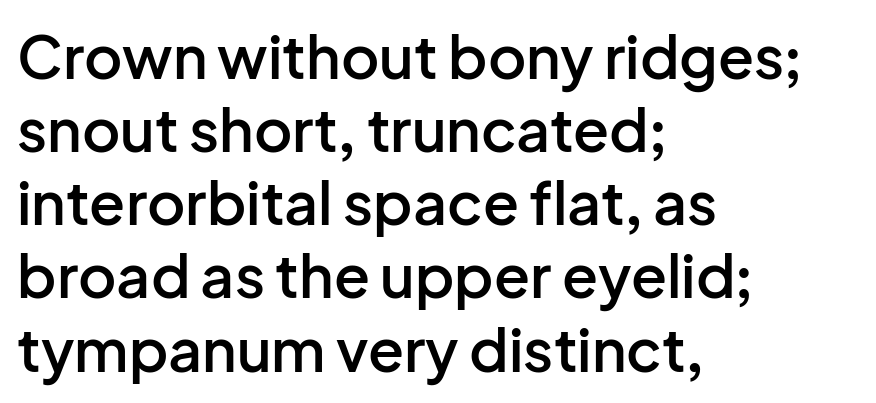
All the whitespace from short lines collects on the right. Tall strokes in this sample are plumb rather than angled. Between one letter and the next there's only the usual sliver of space. Nobody drew a line under any word here. On the weight axis this lands at semibold, roughly 600. Here the designer chose a conventional face with non-uniform glyph widths.
